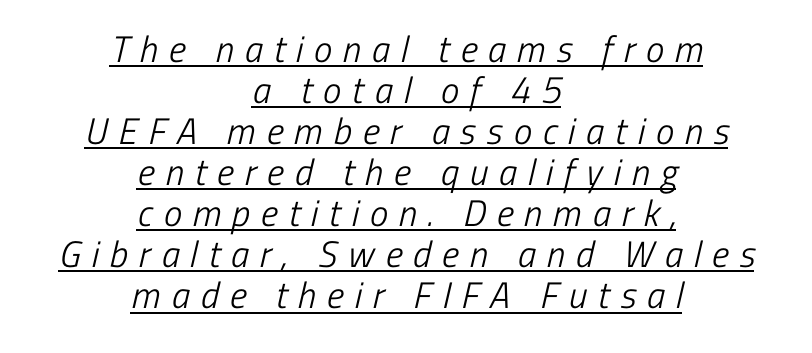
Vertical stems look standard width or narrower in stroke. A typesetter would call this proportional, since set widths differ per character. Neither beginnings nor endings align; midpoints do. Looks like someone drew a line under every word here. Is the letter spacing exaggerated? Yes — the characters are pushed far apart.
